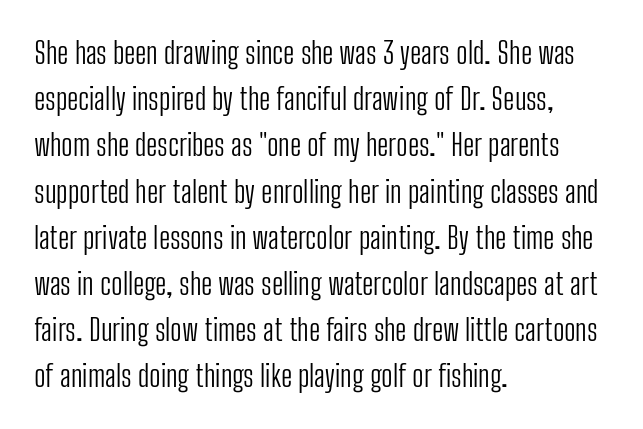
{"serif": "no", "italic": "no", "bold": "no", "weight": "light", "width": "condensed", "stroke_contrast": "low", "x_height": "medium", "monospaced": "no", "underline": "no", "align": "left", "line_spacing": "normal", "line_spacing_ratio": 1.54, "letter_spacing": "normal", "letter_spacing_em": 0.0, "glyph_px": 30}
